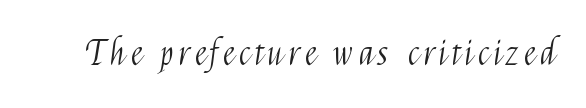
This rendering employs a face without finishing strokes, i.e., a sans-serif. This is not heavy type; no bold has been used. Unmarked baselines from the first word to the last. The letters advance in unequal steps, a hallmark of proportional type.
